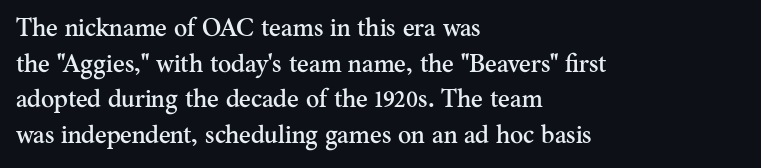
{"italic": "no", "underline": "no", "align": "left", "line_spacing": "normal", "line_spacing_ratio": 1.43, "letter_spacing": "normal", "letter_spacing_em": 0.0, "glyph_px": 25}
